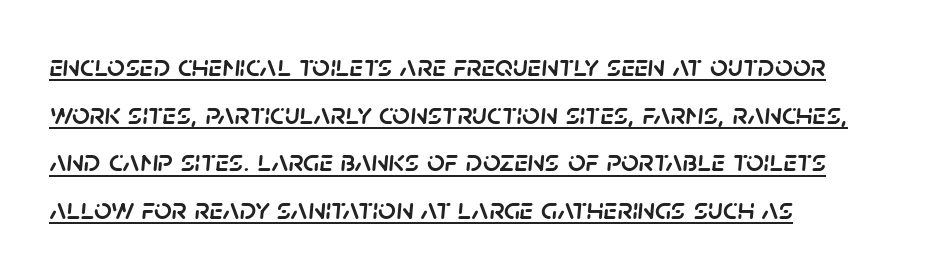
This sample is left-justified, so line endings fall wherever the words run out. Quick note: interline space is typical. Slanted lettering throughout. The passage shown is typed in a proportional face where columns would drift. Beneath each row of characters lies a ruled line. How are the letters spaced? Ordinarily, with no added tracking.
